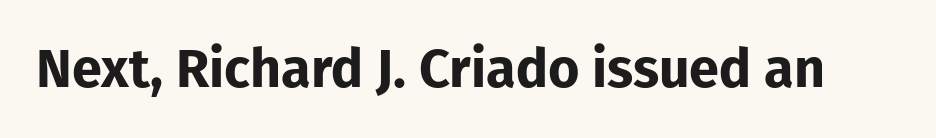
The image shows 54 px bold sans-serif type, upright; set normal letter spacing, not underlined; low stroke contrast and a medium x-height.
